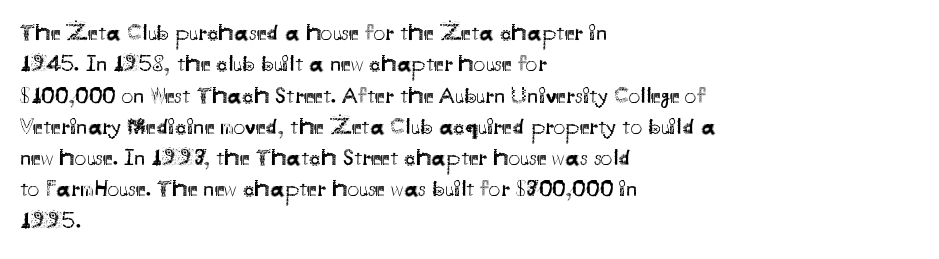
Q: Is the text bold? A: No.
Q: Is the text italic (slanted)? A: No, it is upright.
Q: Is the text underlined? A: No.
Q: How is the paragraph aligned? A: Left-aligned.
Q: Is the spacing between letters normal or unusually wide? A: Normal.
Q: Is the spacing between lines tight, normal or loose? A: Normal.
